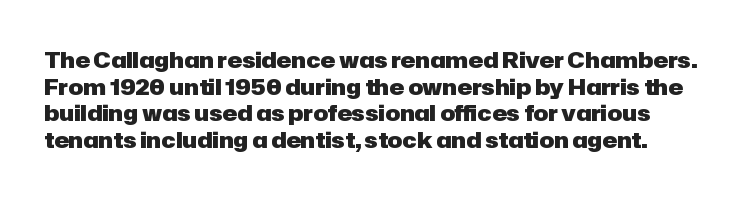
{"italic": "no", "bold": "yes", "underline": "no", "line_spacing_ratio": 1.21, "letter_spacing": "normal", "letter_spacing_em": 0.0, "glyph_px": 22}
